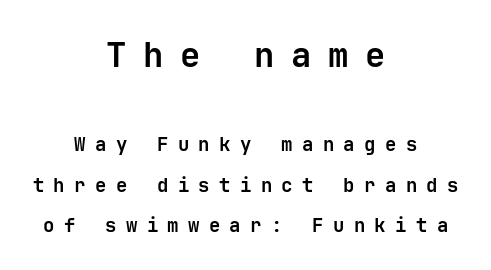
Q: Is the text bold? A: Yes.
Q: Is the text italic (slanted)? A: No, it is upright.
Q: Is the typeface a serif or a sans-serif typeface? A: Sans-serif.
Q: Is the text underlined? A: No.
Q: How is the paragraph aligned? A: Centered.
Q: Is the spacing between letters normal or unusually wide? A: Unusually wide.
Q: Is the spacing between lines tight, normal or loose? A: Loose.
Q: Which block of text is set in a larger size, the first (top) or the second (bottom)? A: The first (top) one.
Q: Width (condensed, normal, or wide)? A: Normal.
Q: Stroke contrast? A: Low.
Q: x-height? A: Medium.
Q: Monospaced? A: Yes.
